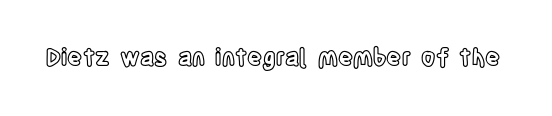
Each word holds together tightly as a unit, with standard inter-letter gaps. Posture: upright roman. The specimen omits any rule beneath the text block's lines.
